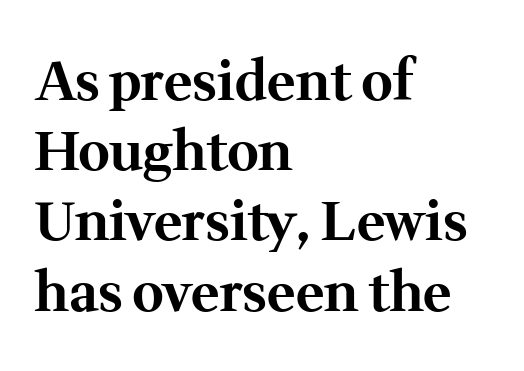
The image shows 54 px bold serif type, upright; set left-aligned, normal line spacing (1.3x), normal letter spacing, not underlined; medium stroke contrast and a medium x-height.
